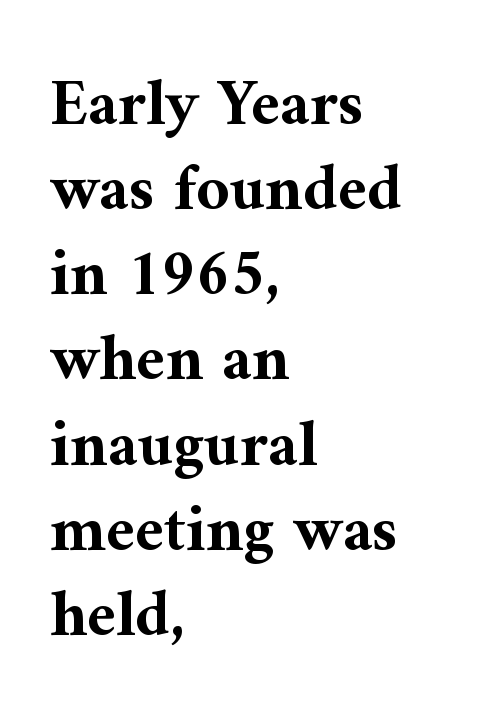
{"serif": "yes", "italic": "no", "bold": "yes", "weight": "bold", "width": "normal", "stroke_contrast": "medium", "x_height": "medium", "monospaced": "no", "underline": "no", "align": "left", "line_spacing": "normal", "line_spacing_ratio": 1.31, "letter_spacing": "normal", "letter_spacing_em": 0.0, "glyph_px": 65}
